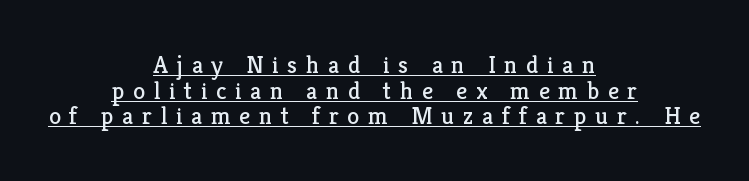
{"italic": "no", "bold": "no", "underline": "yes", "align": "center", "line_spacing": "tight", "line_spacing_ratio": 1.03, "letter_spacing": "wide", "letter_spacing_em": 0.34, "glyph_px": 25}
